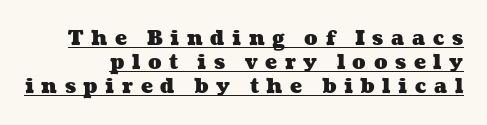
The image shows 20 px bold type; set line spacing 1.2x, unusually wide letter spacing (+0.38 em), underlined.
